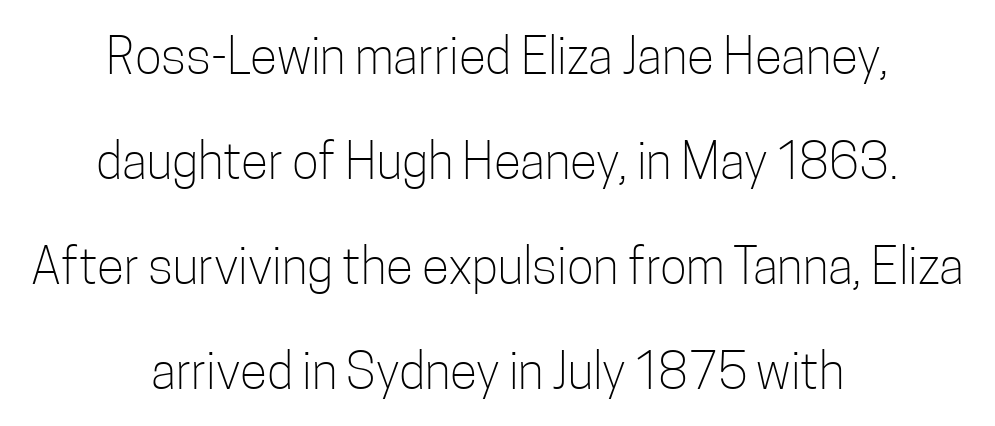
Short note: letters normally spaced. Nothing heavy about these letters — not bold at all. Think of a printed novel: that variable character pitch is what you see here. Regarding leading, the lines here are spaced well apart. Tall strokes in this sample are plumb rather than angled. One-word summary of the alignment: center.
